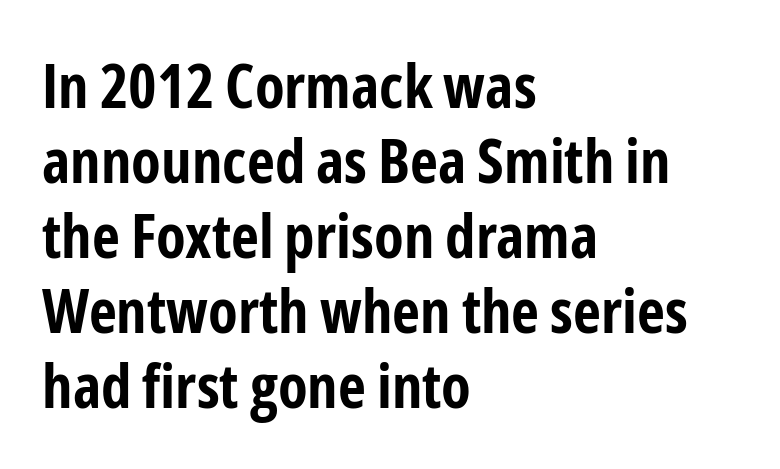
{"serif": "no", "italic": "no", "bold": "yes", "weight": "bold", "width": "condensed", "stroke_contrast": "low", "x_height": "medium", "monospaced": "no", "underline": "no", "align": "left", "line_spacing_ratio": 1.23, "letter_spacing": "normal", "letter_spacing_em": 0.0, "glyph_px": 61}
